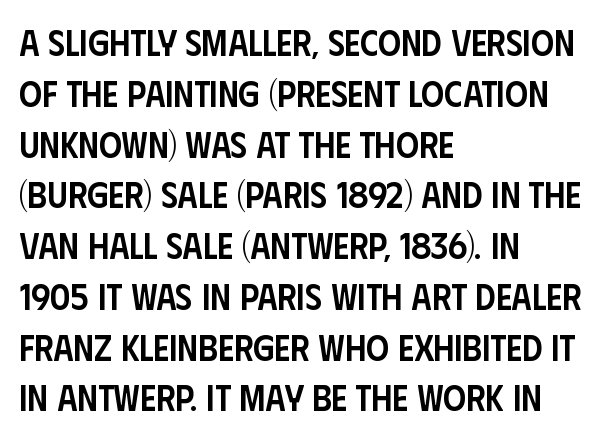
Horizontal bands of white between lines are of average thickness. Nope, not italic — everything's standing straight. Teacher's note: observe the even left margin — that is flush-left alignment. Each letter keeps its own natural width here, so spacing adapts to shape. Serif or sans? Sans — the stroke terminals are bare. Letter spacing: default.
